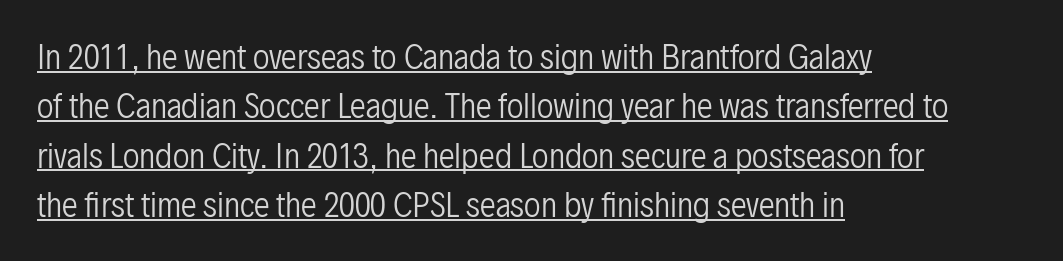
What kind of face is this? One without serifs — a sans. Baseline-to-baseline distance is the conventional proportion of letter height. This sample has the flowing, uneven cadence of proportional lettering. Left-aligned paragraph, ragged on the right. The font's upright variant was chosen for this text.
